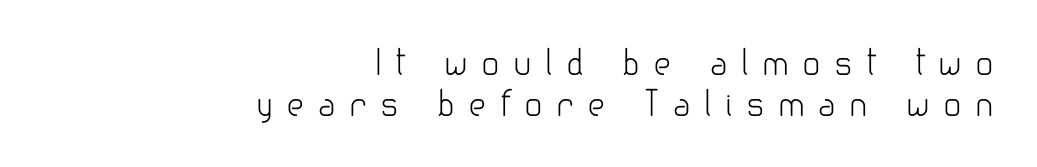
{"serif": "no", "italic": "no", "bold": "no", "weight": "light", "width": "normal", "stroke_contrast": "low", "x_height": "small", "monospaced": "no", "underline": "no", "align": "right", "line_spacing_ratio": 1.21, "letter_spacing": "wide", "letter_spacing_em": 0.39, "glyph_px": 34}
